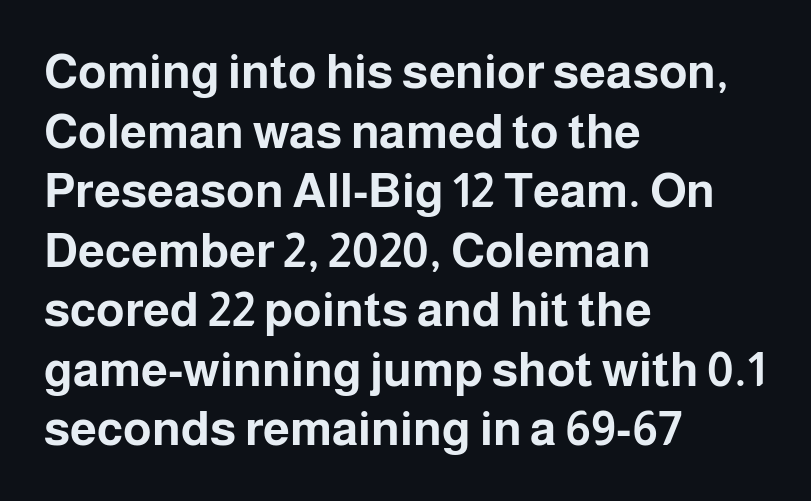
The lines in this sample share a left origin and differ only in where they stop. No italicization has been applied; the sample stays upright. Proportional: the letters do not fall into vertical columns. A full-strength bold gives these letters their thick strokes. Unmarked baselines from the first word to the last. What stands out about the letter spacing? Nothing — it is the standard amount.
